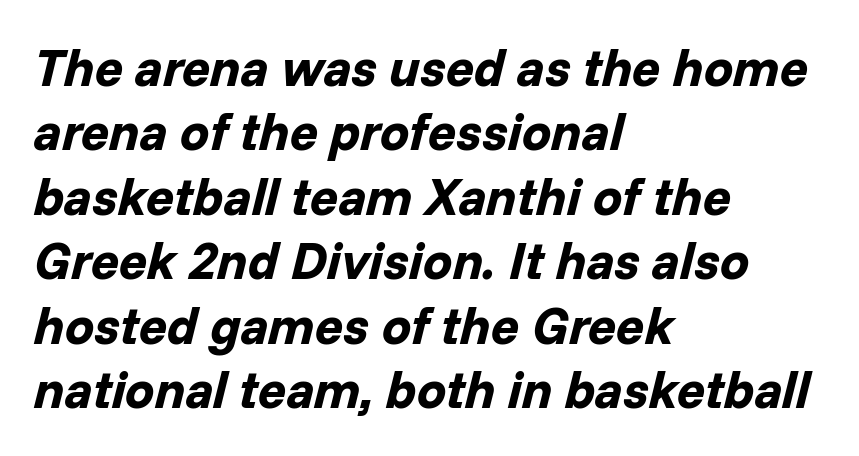
The image shows 52 px bold type, italic (leaning right); set left-aligned, line spacing 1.24x, normal letter spacing, not underlined; low stroke contrast and a medium x-height.
